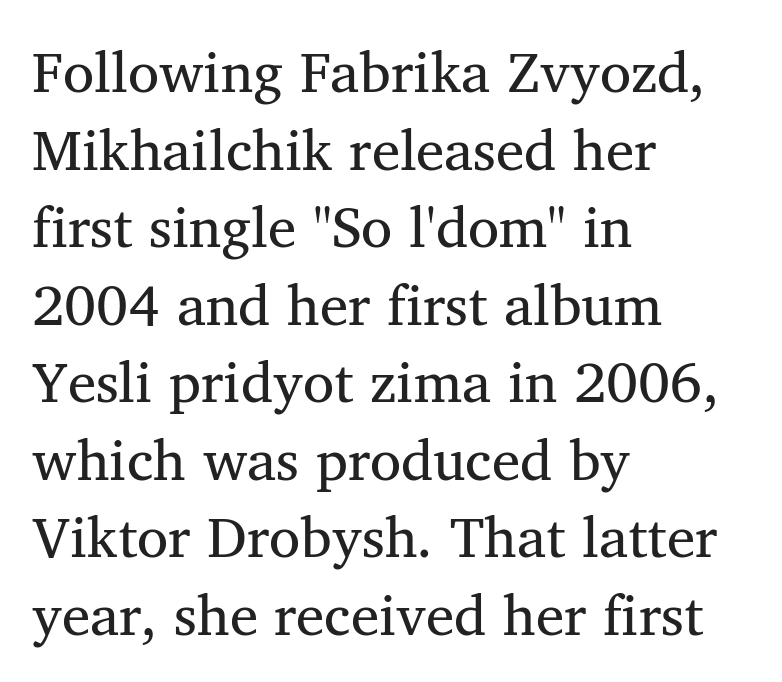
The image shows 57 px regular-weight serif type, upright; set left-aligned, normal line spacing (1.36x), normal letter spacing, not underlined; medium stroke contrast and a medium x-height.
